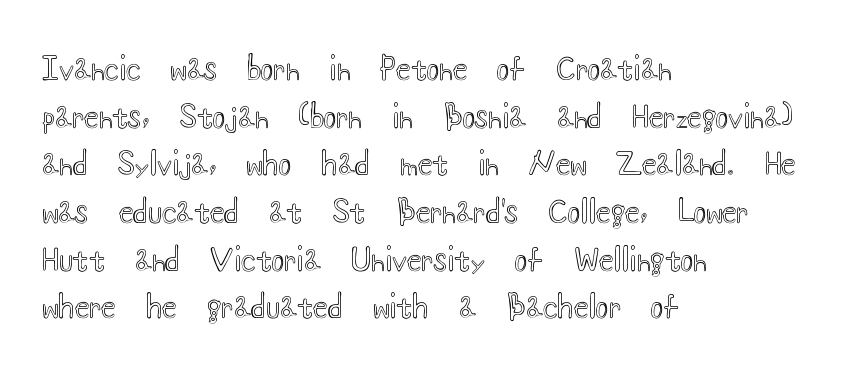
Q: Is the text italic (slanted)? A: No, it is upright.
Q: Is the text underlined? A: No.
Q: How is the paragraph aligned? A: Left-aligned.
Q: Is the spacing between letters normal or unusually wide? A: Normal.
Q: Is the spacing between lines tight, normal or loose? A: Normal.
Q: Width (condensed, normal, or wide)? A: Wide.
Q: x-height? A: Small.
Q: Monospaced? A: No.
